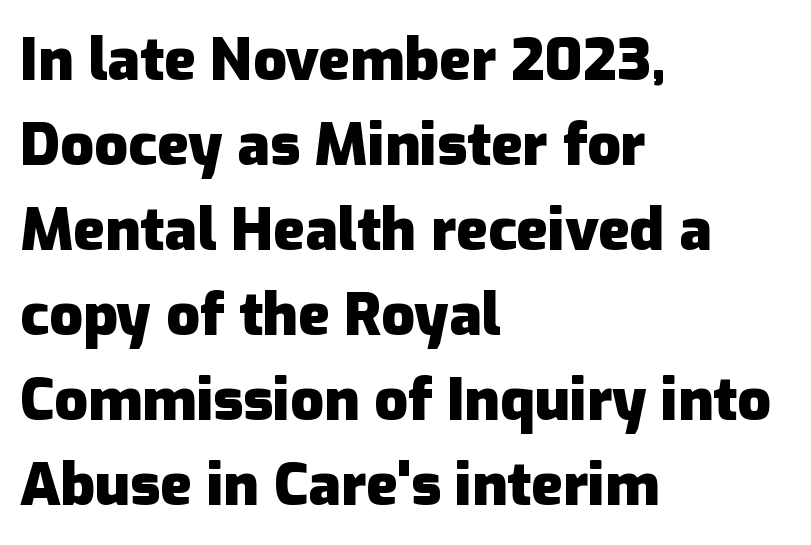
Q: Is the text bold? A: Yes.
Q: Is the text italic (slanted)? A: No, it is upright.
Q: Is the typeface a serif or a sans-serif typeface? A: Sans-serif.
Q: Is the text underlined? A: No.
Q: How is the paragraph aligned? A: Left-aligned.
Q: Is the spacing between letters normal or unusually wide? A: Normal.
Q: Is the spacing between lines tight, normal or loose? A: Normal.
Q: Width (condensed, normal, or wide)? A: Normal.
Q: Stroke contrast? A: Low.
Q: x-height? A: Medium.
Q: Monospaced? A: No.
